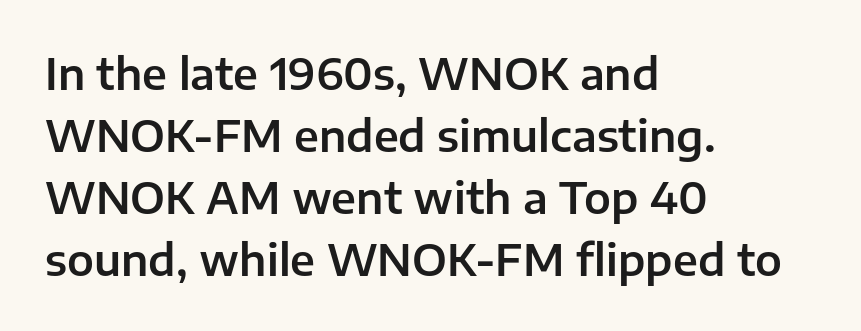
Q: Is the text italic (slanted)? A: No, it is upright.
Q: Is the typeface a serif or a sans-serif typeface? A: Sans-serif.
Q: Is the text underlined? A: No.
Q: How is the paragraph aligned? A: Left-aligned.
Q: Is the spacing between letters normal or unusually wide? A: Normal.
Q: Is the spacing between lines tight, normal or loose? A: Normal.
Q: Width (condensed, normal, or wide)? A: Normal.
Q: Stroke contrast? A: Low.
Q: x-height? A: Medium.
Q: Monospaced? A: No.
